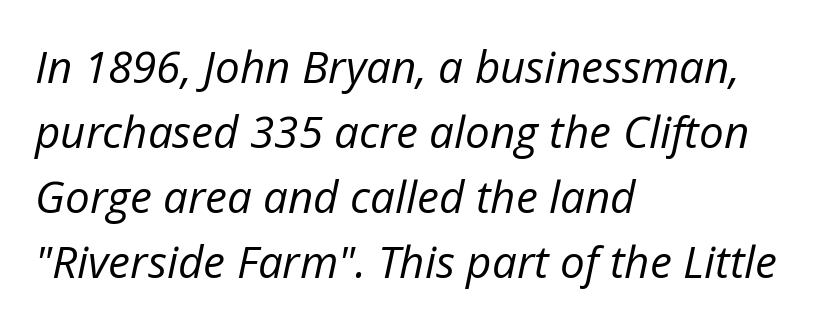
{"italic": "yes", "lean": "right", "slant_degrees": 12, "bold": "no", "weight": "regular", "width": "normal", "stroke_contrast": "low", "x_height": "medium", "monospaced": "no", "underline": "no", "align": "left", "line_spacing": "normal", "line_spacing_ratio": 1.48, "letter_spacing": "normal", "letter_spacing_em": 0.0, "glyph_px": 44}
